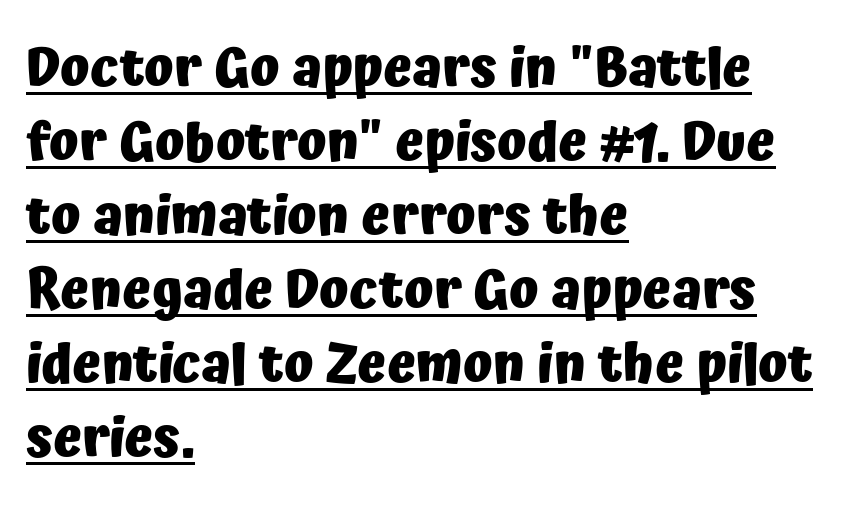
Q: Is the text bold? A: Yes.
Q: Is the text italic (slanted)? A: No, it is upright.
Q: Is the typeface a serif or a sans-serif typeface? A: Sans-serif.
Q: Is the text underlined? A: Yes.
Q: How is the paragraph aligned? A: Left-aligned.
Q: Is the spacing between letters normal or unusually wide? A: Normal.
Q: Is the spacing between lines tight, normal or loose? A: Normal.
Q: Width (condensed, normal, or wide)? A: Normal.
Q: Stroke contrast? A: Low.
Q: x-height? A: Medium.
Q: Monospaced? A: No.
